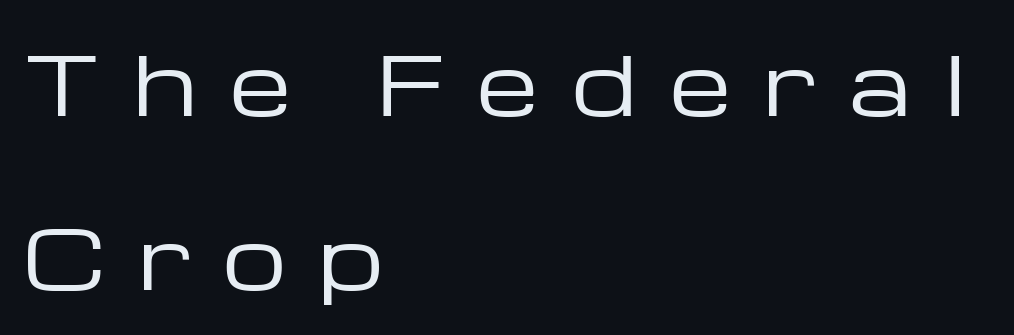
Glance below the letters and you will spot only blank space. Think of a printed novel: that variable character pitch is what you see here. You can tell from the bare stems that sans-serif type was used. Look at the tracking — it's clearly loosened, letters drifting apart. The lines in this sample share a left origin and differ only in where they stop. Leading is clearly above the norm, producing a sparse column.
